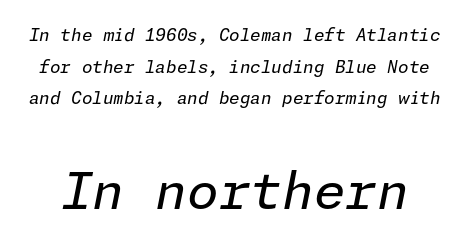
{"italic": "yes", "lean": "right", "slant_degrees": 11, "bold": "no", "weight": "regular", "width": "normal", "stroke_contrast": "low", "x_height": "medium", "underline": "no", "line_spacing_ratio": 1.86, "letter_spacing": "normal", "letter_spacing_em": 0.0, "larger_block": "second", "size_ratio": 3.0, "glyph_px": 51}
